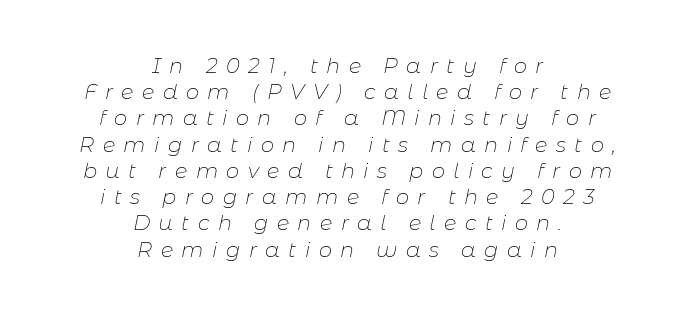
The face used here is rendered with a markedly widened letterfit. The strip under each line holds only bare page. Tall strokes in this sample are angled rather than plumb. Is the stroke heavy? The answer is a plain regular-or-lighter.
